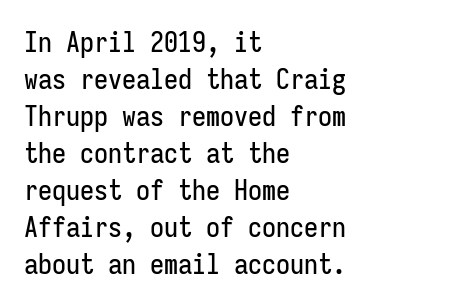
No extra tracking has been applied to these lines. Underline: absent. A student would call this left alignment; a typographer would say flush left, rag right. The line-height multiplier appears to be the usual default. A typesetter would mark this as roman, not italic. The face used here is monospaced, like something from a code editor.
